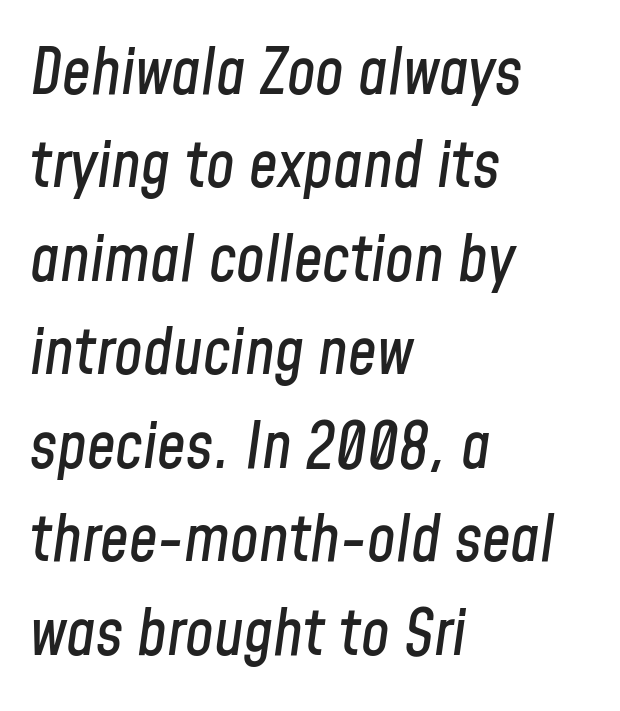
A normal amount of white space separates one row of letters from the next. Every row of glyphs begins at an identical x-position on the left. The rendering uses natural spacing where letterforms have individual widths. Compared with ordinary roman type, these characters are visibly tilted.
